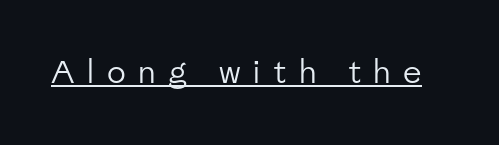
Spacing verdict: proportional, widths tailored to each character. Characters remain perfectly vertical along every line. Weight: in the light-to-regular range. The rendering uses the underline text-decoration. Here the glyphs are tracked loosely, breaking word shapes into spaced letters. Each letter's strokes conclude bluntly, with no projecting serifs.
